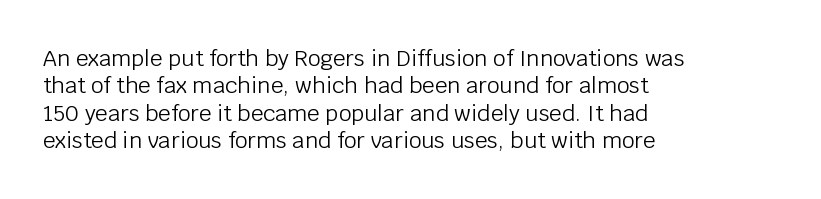
Counters stay open thanks to moderate or lighter strokes. All the whitespace from short lines collects on the right. Normally led — the rows are evenly, conventionally spaced. The glyphs are unaccompanied by any horizontal stroke below them.
